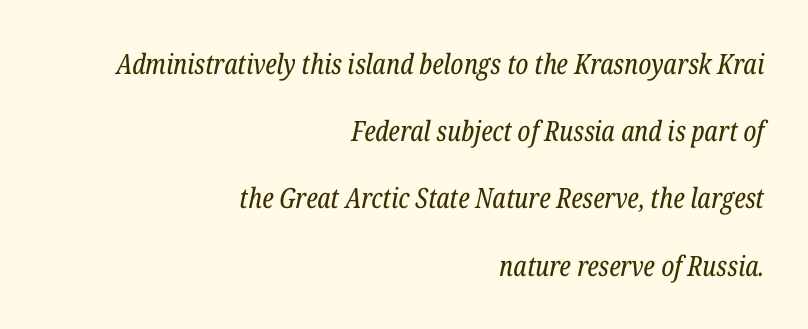
The image shows 28 px regular-weight, condensed serif type, italic (leaning right); set right-aligned, loose line spacing (2.4x), normal letter spacing, not underlined; low stroke contrast and a medium x-height.
